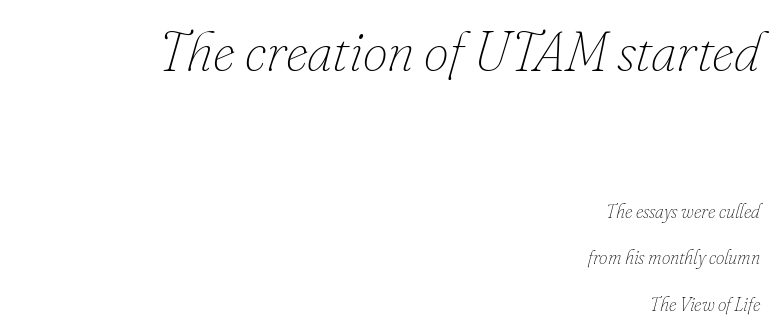
Q: Is the text bold? A: No.
Q: Is the text italic (slanted)? A: Yes, it leans right by about 16 degrees.
Q: Is the text underlined? A: No.
Q: How is the paragraph aligned? A: Right-aligned.
Q: Is the spacing between letters normal or unusually wide? A: Normal.
Q: Is the spacing between lines tight, normal or loose? A: Loose.
Q: Which block of text is set in a larger size, the first (top) or the second (bottom)? A: The first (top) one.
Q: Width (condensed, normal, or wide)? A: Normal.
Q: Stroke contrast? A: Low.
Q: x-height? A: Small.
Q: Monospaced? A: No.
